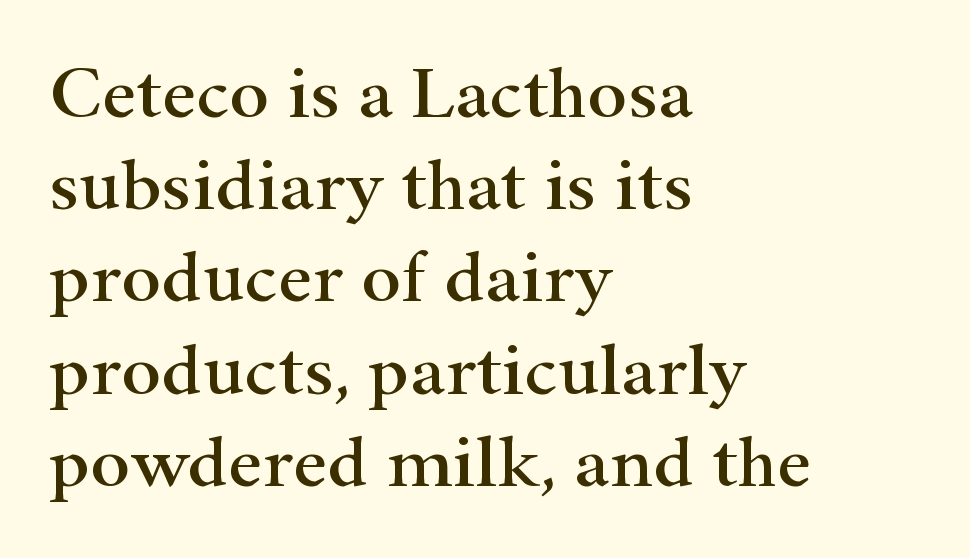
The glyphs in this specimen are seriffed. The letterforms sit shoulder to shoulder at normal distance. Think of a printed novel: that variable character pitch is what you see here. The type sits square on the baseline with zero lean. Which margin do the lines hug? The left one — the right edge is uneven. Nobody drew a line under any word here.
